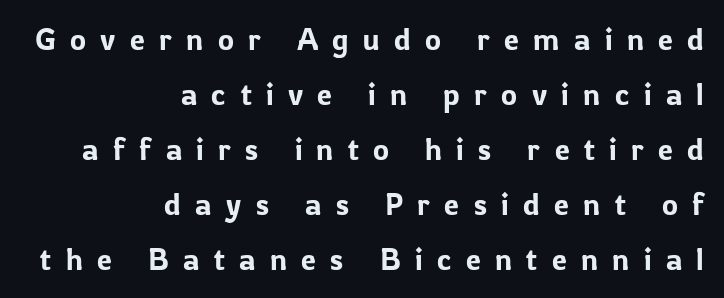
Q: Is the text italic (slanted)? A: No, it is upright.
Q: Is the typeface a serif or a sans-serif typeface? A: Sans-serif.
Q: Is the text underlined? A: No.
Q: How is the paragraph aligned? A: Right-aligned.
Q: Is the spacing between letters normal or unusually wide? A: Unusually wide.
Q: Width (condensed, normal, or wide)? A: Normal.
Q: Stroke contrast? A: Low.
Q: x-height? A: Medium.
Q: Monospaced? A: No.
